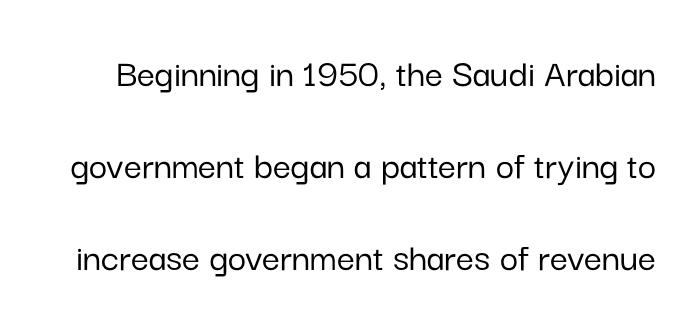
Q: Is the text italic (slanted)? A: No, it is upright.
Q: Is the typeface a serif or a sans-serif typeface? A: Sans-serif.
Q: Is the text underlined? A: No.
Q: Is the spacing between letters normal or unusually wide? A: Normal.
Q: Is the spacing between lines tight, normal or loose? A: Loose.
Q: Width (condensed, normal, or wide)? A: Normal.
Q: Stroke contrast? A: Low.
Q: x-height? A: Medium.
Q: Monospaced? A: No.
